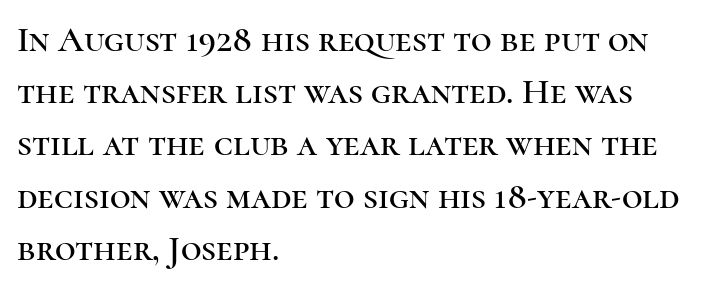
The leading is moderate, giving the passage an even texture. The rendering uses natural spacing where letterforms have individual widths. The type sits square on the baseline with zero lean. Plain, unruled lines of type. Little horizontal feet cap the strokes, marking this as serif type. These lines are set flush left with a ragged right edge.
